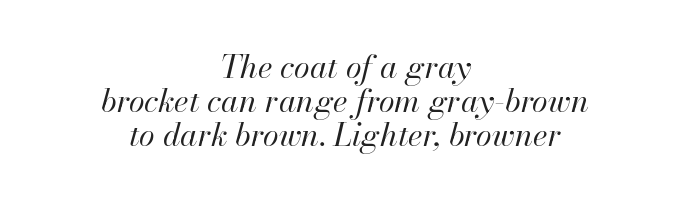
{"italic": "yes", "lean": "right", "slant_degrees": 13, "bold": "no", "weight": "regular", "width": "normal", "stroke_contrast": "high", "x_height": "small", "monospaced": "no", "underline": "no", "align": "center", "line_spacing": "tight", "line_spacing_ratio": 1.07, "letter_spacing": "normal", "letter_spacing_em": 0.0, "glyph_px": 32}
